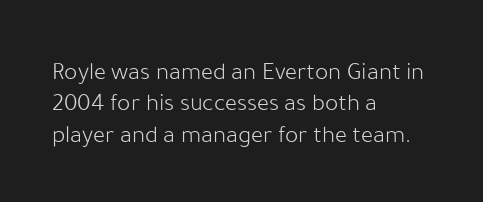
Q: Is the text bold? A: No.
Q: Is the text italic (slanted)? A: No, it is upright.
Q: Is the text underlined? A: No.
Q: How is the paragraph aligned? A: Left-aligned.
Q: Is the spacing between letters normal or unusually wide? A: Normal.
Q: Is the spacing between lines tight, normal or loose? A: Normal.
